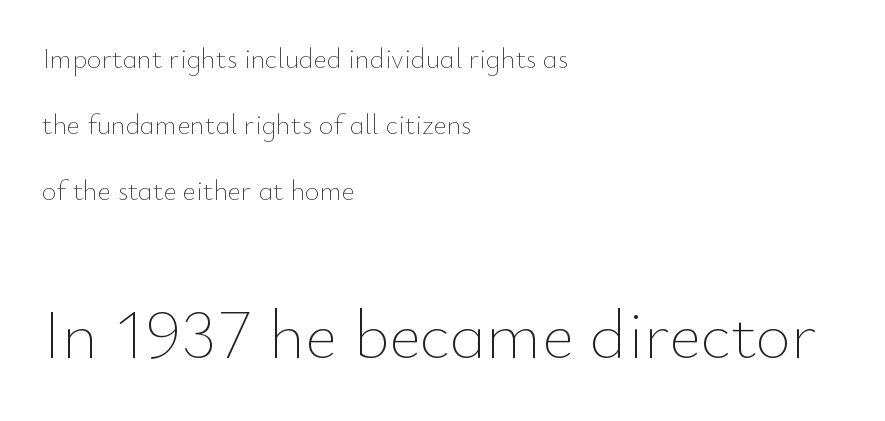
Summary of vertical rhythm: relaxed, with wide interline spacing. Is the stroke heavy? The answer is a plain regular-or-lighter. The type is set solid horizontally, with unmodified tracking. These lines were composed using upright roman letters.
